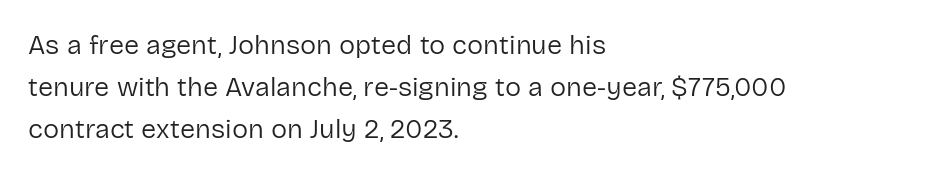
{"italic": "no", "bold": "no", "underline": "no", "align": "left", "line_spacing": "normal", "line_spacing_ratio": 1.56, "letter_spacing": "normal", "letter_spacing_em": 0.0, "glyph_px": 27}
